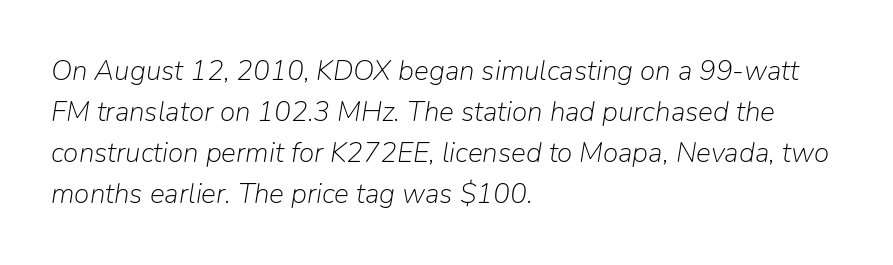
Q: Is the text bold? A: No.
Q: Is the text italic (slanted)? A: Yes, it leans right by about 9 degrees.
Q: Is the text underlined? A: No.
Q: How is the paragraph aligned? A: Left-aligned.
Q: Is the spacing between letters normal or unusually wide? A: Normal.
Q: Is the spacing between lines tight, normal or loose? A: Normal.
Q: Width (condensed, normal, or wide)? A: Normal.
Q: Stroke contrast? A: Low.
Q: x-height? A: Medium.
Q: Monospaced? A: No.
